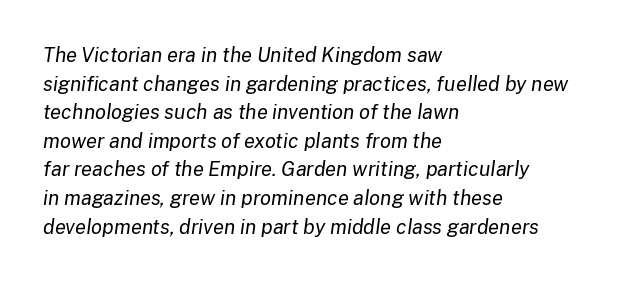
Q: Is the text bold? A: No.
Q: Is the text italic (slanted)? A: Yes, it leans right by about 8 degrees.
Q: Is the text underlined? A: No.
Q: How is the paragraph aligned? A: Left-aligned.
Q: Is the spacing between letters normal or unusually wide? A: Normal.
Q: Is the spacing between lines tight, normal or loose? A: Normal.
